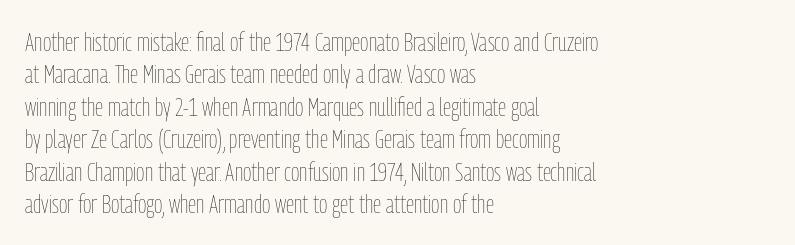
Q: Is the text bold? A: No.
Q: Is the text italic (slanted)? A: No, it is upright.
Q: Is the text underlined? A: No.
Q: How is the paragraph aligned? A: Left-aligned.
Q: Is the spacing between letters normal or unusually wide? A: Normal.
Q: Is the spacing between lines tight, normal or loose? A: Normal.
